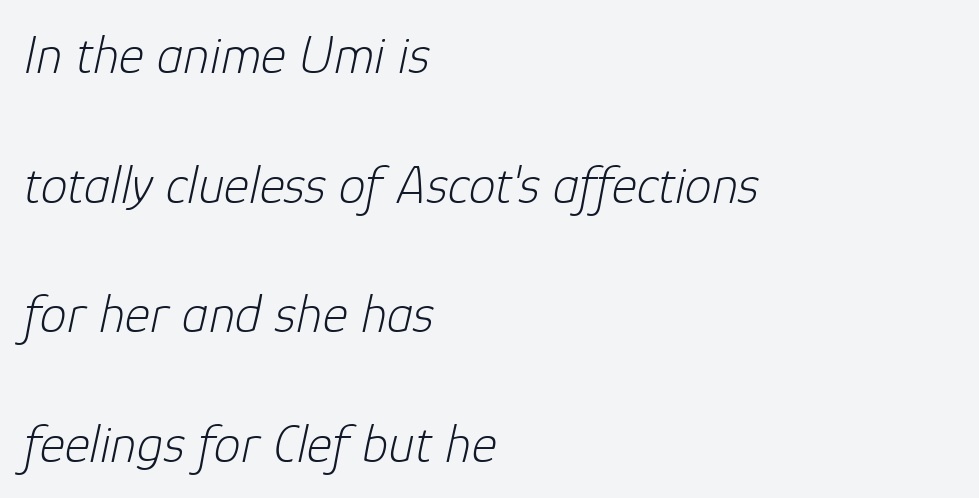
{"italic": "yes", "lean": "right", "slant_degrees": 12, "bold": "no", "weight": "light", "width": "normal", "stroke_contrast": "low", "x_height": "medium", "monospaced": "no", "underline": "no", "align": "left", "line_spacing": "loose", "line_spacing_ratio": 2.4, "letter_spacing": "normal", "letter_spacing_em": 0.0, "glyph_px": 54}
